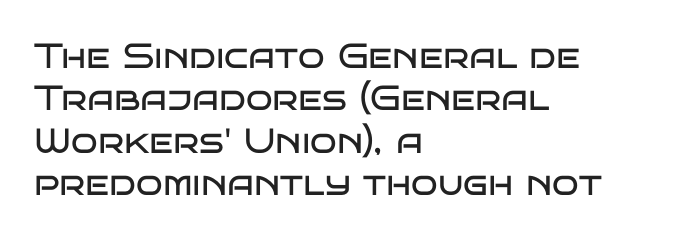
{"serif": "no", "italic": "no", "bold": "no", "weight": "regular", "width": "wide", "stroke_contrast": "low", "x_height": "large", "monospaced": "no", "underline": "no", "align": "left", "line_spacing_ratio": 1.21, "letter_spacing": "normal", "letter_spacing_em": 0.0, "glyph_px": 35}
